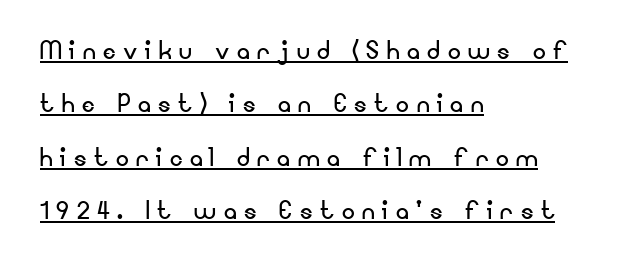
The image shows 32 px regular-weight sans-serif type, upright; set left-aligned, normal line spacing (1.67x), unusually wide letter spacing (+0.24 em), underlined; low stroke contrast and a small x-height.
